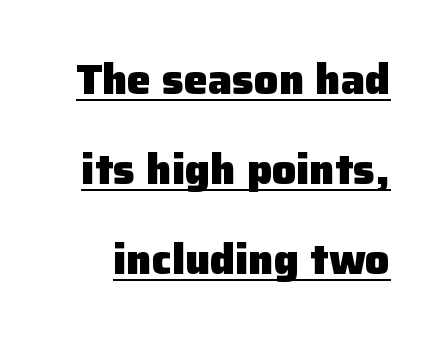
Does a line run under the words? Yes, clearly. Emphasis by weight is at full strength: bold. When letters stand straight like this, we call the style roman or upright. The letterforms sit shoulder to shoulder at normal distance. Compared with typical paragraphs, the rows here are farther apart. This sample uses a sans-serif face.
